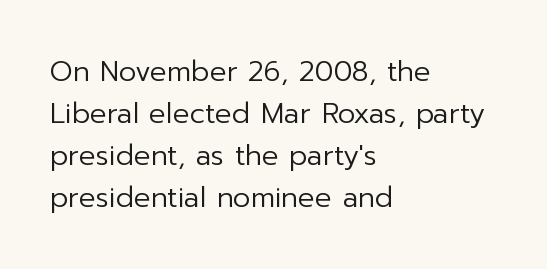
The image shows 28 px regular-weight sans-serif type, upright; set left-aligned, normal line spacing (1.5x), normal letter spacing, not underlined; low stroke contrast and a medium x-height.
